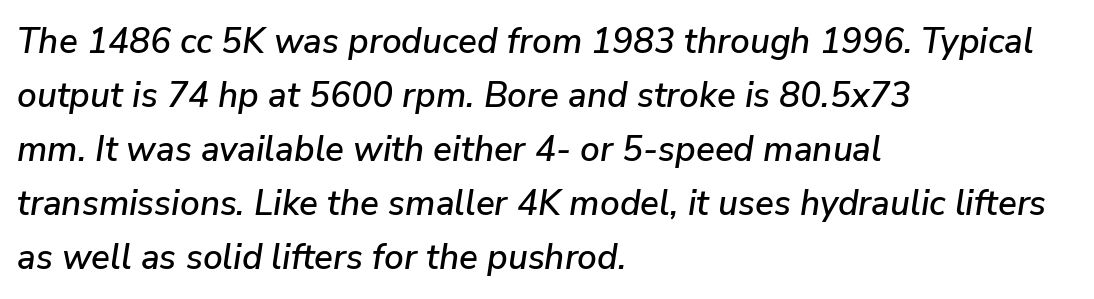
Q: Is the text italic (slanted)? A: Yes, it leans right by about 9 degrees.
Q: Is the text underlined? A: No.
Q: How is the paragraph aligned? A: Left-aligned.
Q: Is the spacing between letters normal or unusually wide? A: Normal.
Q: Is the spacing between lines tight, normal or loose? A: Normal.
Q: Width (condensed, normal, or wide)? A: Normal.
Q: Stroke contrast? A: Low.
Q: x-height? A: Medium.
Q: Monospaced? A: No.
